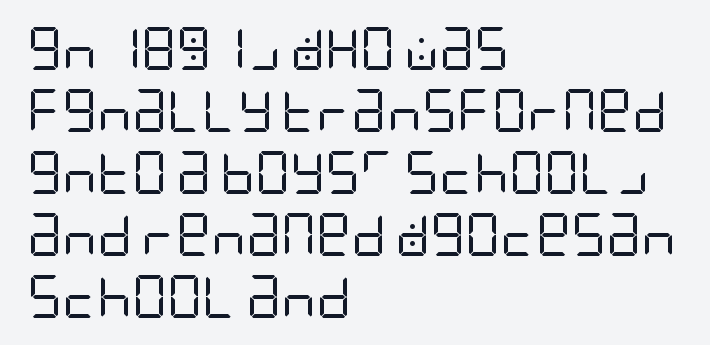
Q: Is the text bold? A: No.
Q: Is the text italic (slanted)? A: No, it is upright.
Q: Is the typeface a serif or a sans-serif typeface? A: Sans-serif.
Q: Is the text underlined? A: No.
Q: How is the paragraph aligned? A: Left-aligned.
Q: Is the spacing between letters normal or unusually wide? A: Normal.
Q: Is the spacing between lines tight, normal or loose? A: Normal.
Q: Width (condensed, normal, or wide)? A: Condensed.
Q: Stroke contrast? A: Low.
Q: x-height? A: Large.
